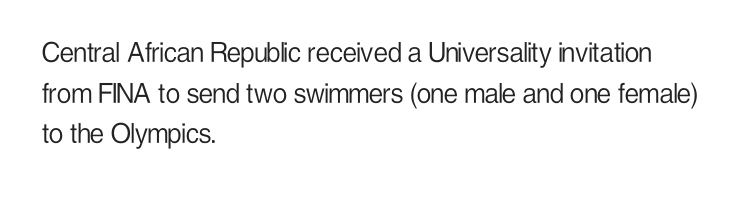
The rendering shows plain stroke endings on the letterforms — a sans-serif design. In terms of posture, this sample is upright. These lines are rendered in a variable-pitch font. Unmarked baselines from the first word to the last. Caption: standard tracking, unaltered.
